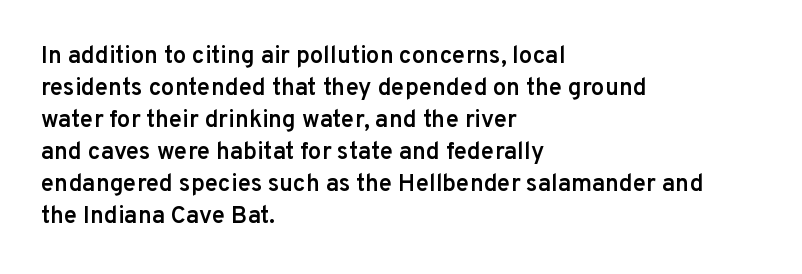
Q: Is the text bold? A: Semi-bold.
Q: Is the text italic (slanted)? A: No, it is upright.
Q: Is the text underlined? A: No.
Q: How is the paragraph aligned? A: Left-aligned.
Q: Is the spacing between letters normal or unusually wide? A: Normal.
Q: Is the spacing between lines tight, normal or loose? A: Normal.
